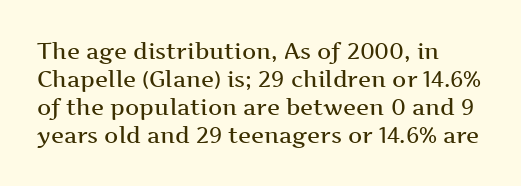
{"italic": "no", "bold": "semi", "underline": "no", "line_spacing": "normal", "line_spacing_ratio": 1.27, "letter_spacing": "normal", "letter_spacing_em": 0.0, "glyph_px": 22}
